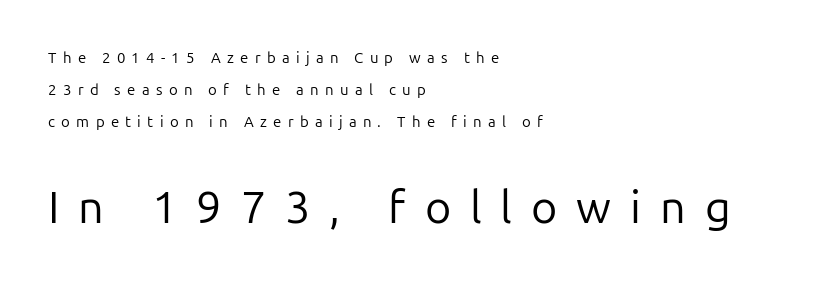
This rendering employs a face without finishing strokes, i.e., a sans-serif. Is this a fixed-width face? No — the glyphs have proportional, varying widths. Horizontal alignment here is leftward, the default for most running prose. Observe the wide spacing: letters keep a clear distance from each other. Bigger letters appear in the bottom chunk; the top chunk is reduced.
